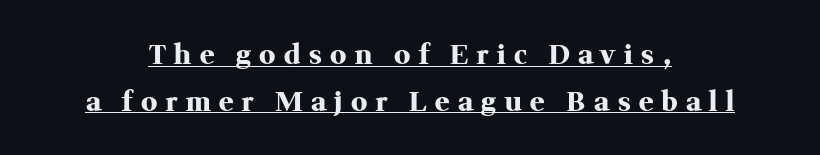
Posture: straight, roman, zero tilt. Is the block centered? Yes — each line is placed symmetrically about the middle. These characters rest on top of a visible drawn line. The strokes are fattened all the way to bold. The rendering inserts visible extra space after every character.
